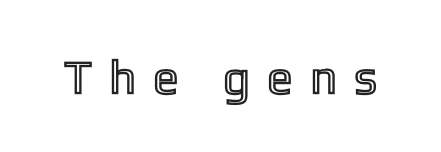
The image shows 47 px condensed type, upright; set unusually wide letter spacing (+0.44 em), not underlined; a medium x-height.
